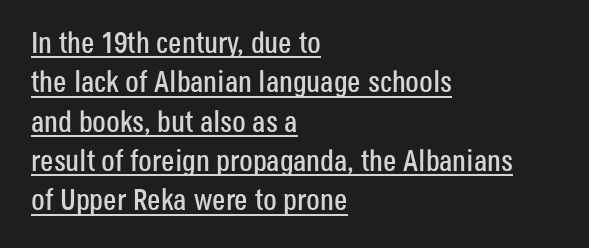
The image shows 30 px condensed sans-serif type, upright; set left-aligned, normal line spacing (1.31x), normal letter spacing, underlined; low stroke contrast and a large x-height.
